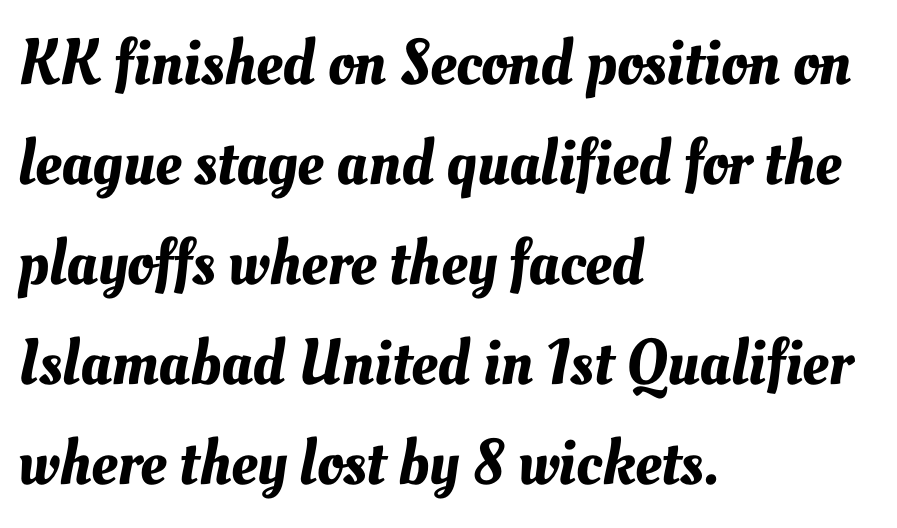
Look at the tracking — it's just the regular setting, nothing added. The leading is moderate, giving the passage an even texture. Spacing verdict: proportional, widths tailored to each character. Compared with a centered layout, this one pins lines to the left instead. Letters rest on an invisible, unmarked baseline.
